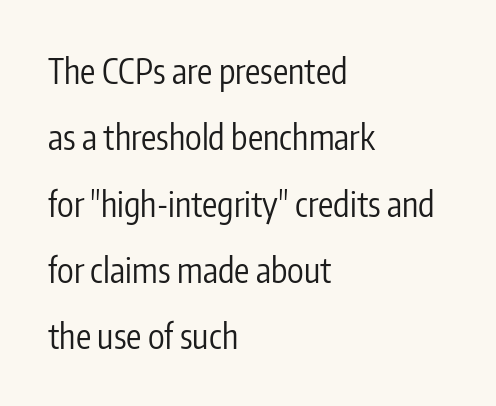
The strokes are not fattened; the text isn't bold. The passage shown is typed in a proportional face where columns would drift. The block of text is sparse from top to bottom, with ample space between rows. Unmarked baselines from the first word to the last. Spacing between characters is what you'd get straight out of the box. You can tell it's not italic because the verticals are truly vertical.
